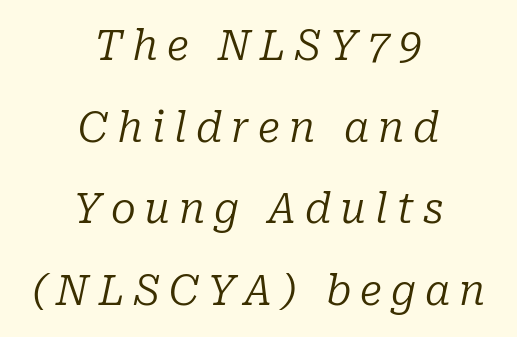
The image shows 41 px regular-weight serif type, italic (leaning right); set centered, loose line spacing (1.99x), unusually wide letter spacing (+0.22 em), not underlined; low stroke contrast and a medium x-height.
